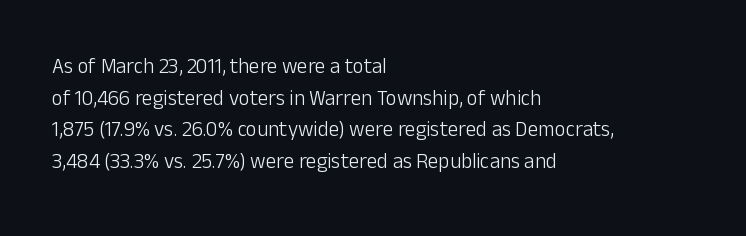
The image shows 21 px text type, upright; set left-aligned, normal line spacing (1.51x), normal letter spacing, not underlined.
